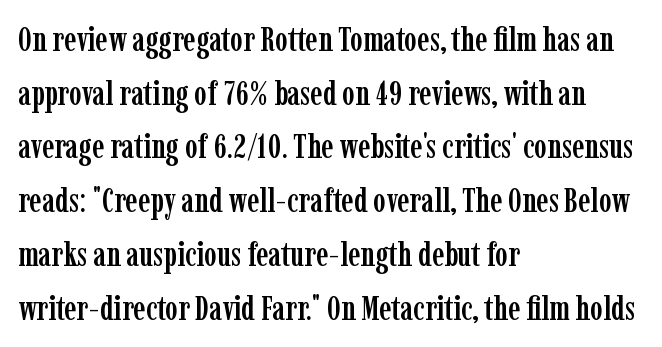
The image shows 34 px condensed serif type, upright; set left-aligned, normal line spacing (1.58x), normal letter spacing, not underlined; low stroke contrast and a medium x-height.
